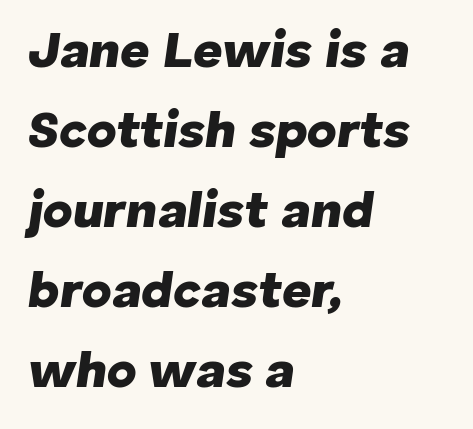
Q: Is the text bold? A: Yes.
Q: Is the text italic (slanted)? A: Yes, it leans right by about 8 degrees.
Q: Is the text underlined? A: No.
Q: How is the paragraph aligned? A: Left-aligned.
Q: Is the spacing between letters normal or unusually wide? A: Normal.
Q: Is the spacing between lines tight, normal or loose? A: Normal.
Q: Width (condensed, normal, or wide)? A: Normal.
Q: Stroke contrast? A: Low.
Q: x-height? A: Medium.
Q: Monospaced? A: No.
